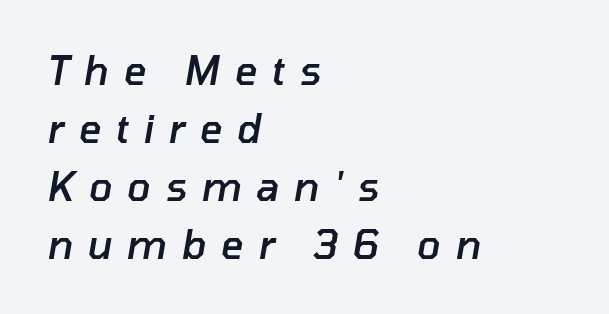
Looks like regular typesetting: each glyph gets only the width it needs. Notice how the passage keeps a crisp vertical edge on the left only. Rows of type keep a routine distance in the vertical direction. The gap between lines stays unmarked. The line texture is sparse and dotted thanks to wide tracking.
